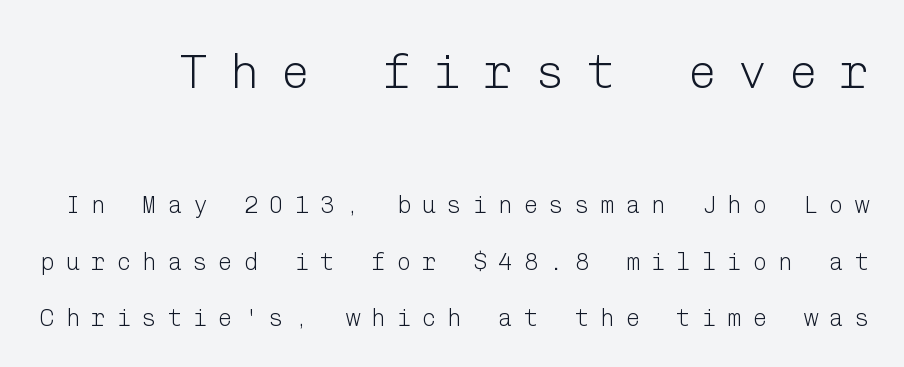
{"serif": "no", "italic": "no", "bold": "no", "weight": "light", "width": "normal", "stroke_contrast": "low", "x_height": "medium", "underline": "no", "line_spacing": "loose", "line_spacing_ratio": 2.35, "letter_spacing": "wide", "letter_spacing_em": 0.46, "larger_block": "first", "size_ratio": 2.0, "glyph_px": 48}
